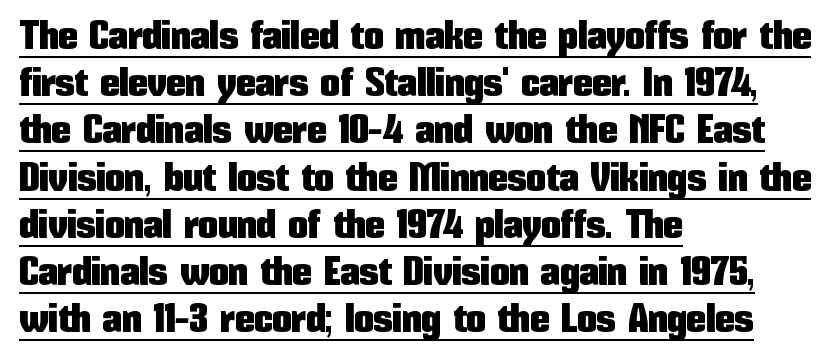
{"serif": "no", "italic": "no", "width": "condensed", "stroke_contrast": "low", "x_height": "medium", "monospaced": "no", "underline": "yes", "align": "left", "line_spacing_ratio": 1.21, "letter_spacing": "normal", "letter_spacing_em": 0.0, "glyph_px": 39}
